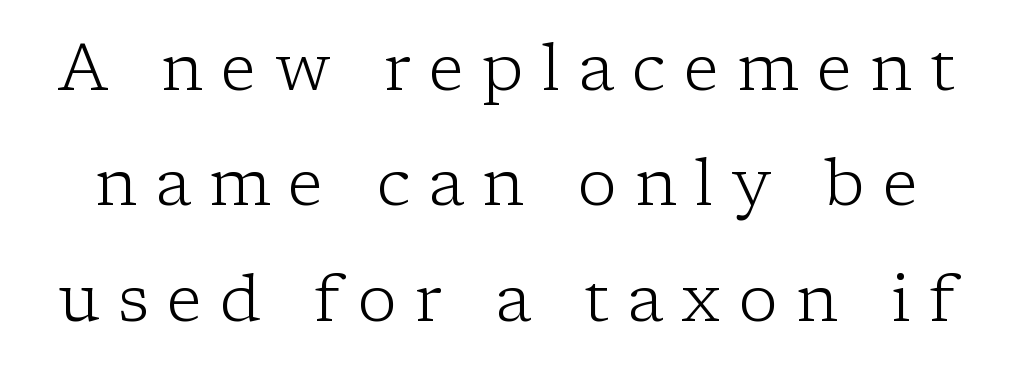
The passage shown has open, widely tracked lettering throughout. Every character sits straight up, as roman type does. Unbolded letterforms with no extra heft. Proportional: the letters do not fall into vertical columns.
